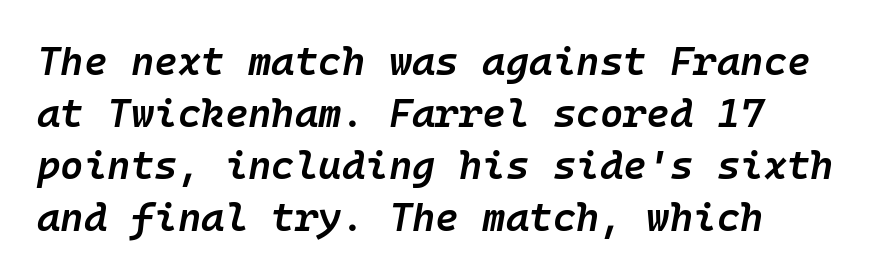
The image shows 40 px semibold type, italic (leaning right), monospaced; set left-aligned, normal line spacing (1.3x), normal letter spacing, not underlined; low stroke contrast and a medium x-height.
